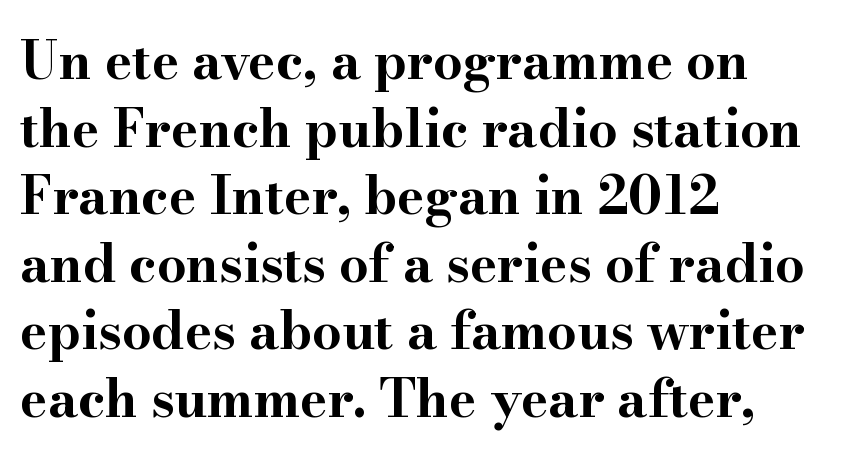
{"serif": "yes", "italic": "no", "bold": "yes", "weight": "bold", "width": "wide", "stroke_contrast": "high", "x_height": "small", "monospaced": "no", "underline": "no", "align": "left", "line_spacing": "normal", "line_spacing_ratio": 1.3, "letter_spacing": "normal", "letter_spacing_em": 0.0, "glyph_px": 52}
